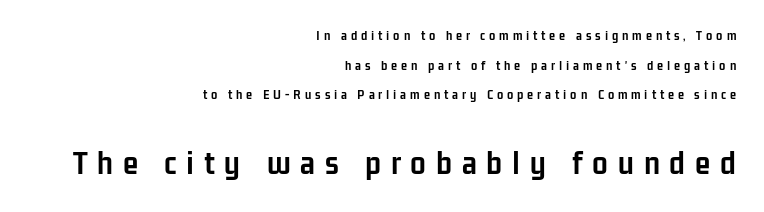
Q: Is the text bold? A: Yes.
Q: Is the text italic (slanted)? A: No, it is upright.
Q: Is the typeface a serif or a sans-serif typeface? A: Sans-serif.
Q: Is the text underlined? A: No.
Q: How is the paragraph aligned? A: Right-aligned.
Q: Is the spacing between letters normal or unusually wide? A: Unusually wide.
Q: Is the spacing between lines tight, normal or loose? A: Loose.
Q: Which block of text is set in a larger size, the first (top) or the second (bottom)? A: The second (bottom) one.
Q: Width (condensed, normal, or wide)? A: Condensed.
Q: Stroke contrast? A: Low.
Q: x-height? A: Medium.
Q: Monospaced? A: No.
